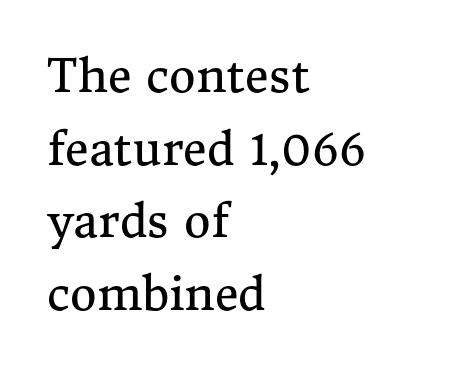
{"serif": "yes", "italic": "no", "bold": "no", "weight": "regular", "width": "normal", "stroke_contrast": "medium", "x_height": "medium", "monospaced": "no", "underline": "no", "align": "left", "line_spacing": "normal", "line_spacing_ratio": 1.58, "letter_spacing": "normal", "letter_spacing_em": 0.0, "glyph_px": 46}
